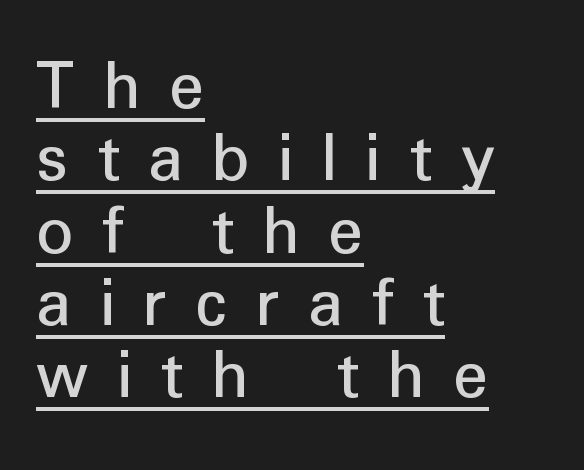
{"serif": "no", "italic": "no", "width": "normal", "stroke_contrast": "low", "x_height": "medium", "monospaced": "no", "underline": "yes", "align": "left", "line_spacing": "tight", "line_spacing_ratio": 0.99, "letter_spacing": "wide", "letter_spacing_em": 0.39, "glyph_px": 73}
